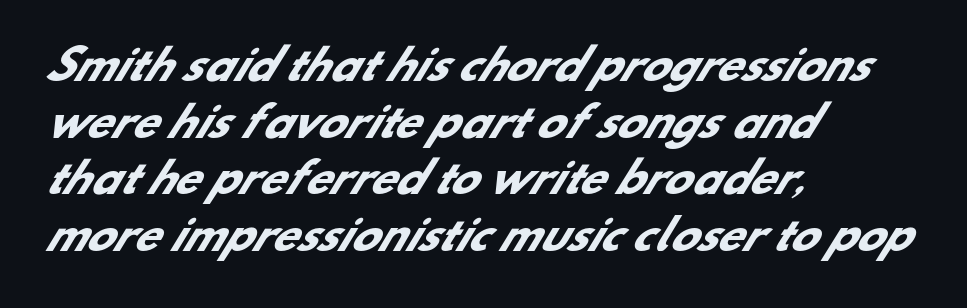
{"serif": "no", "bold": "yes", "weight": "heavy", "width": "normal", "stroke_contrast": "low", "x_height": "small", "monospaced": "no", "underline": "no", "align": "left", "line_spacing": "normal", "line_spacing_ratio": 1.38, "letter_spacing": "normal", "letter_spacing_em": 0.0, "glyph_px": 41}
